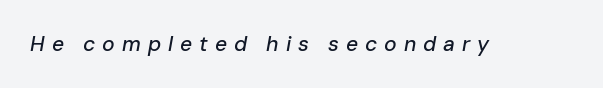
{"italic": "yes", "lean": "right", "slant_degrees": 10, "underline": "no", "letter_spacing": "wide", "letter_spacing_em": 0.33, "glyph_px": 21}
